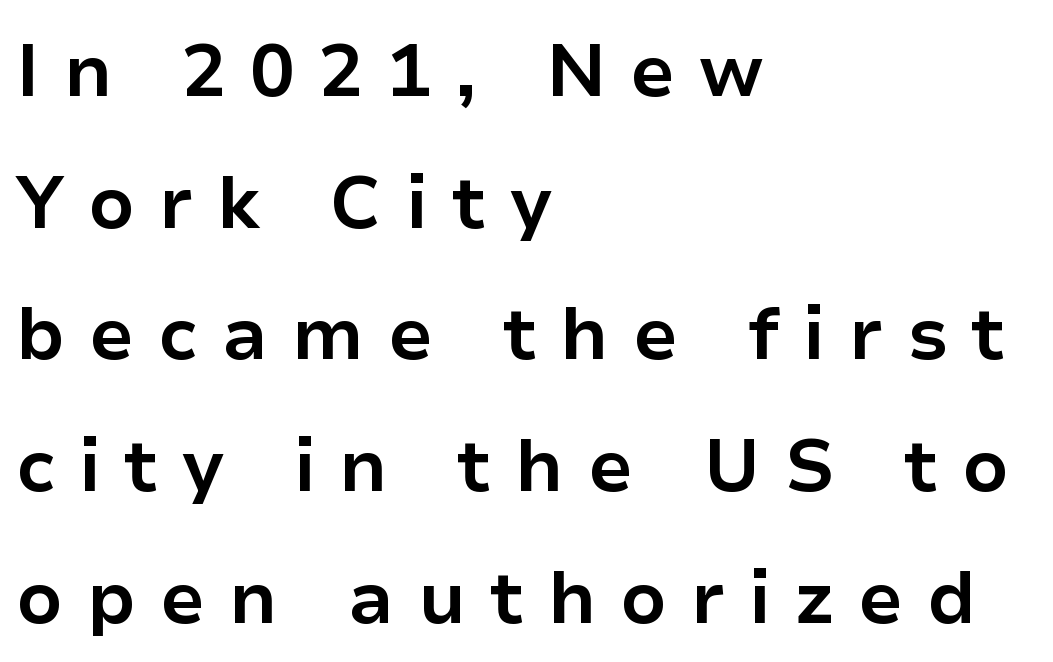
Q: Is the text bold? A: Yes.
Q: Is the text italic (slanted)? A: No, it is upright.
Q: Is the typeface a serif or a sans-serif typeface? A: Sans-serif.
Q: Is the text underlined? A: No.
Q: How is the paragraph aligned? A: Left-aligned.
Q: Is the spacing between letters normal or unusually wide? A: Unusually wide.
Q: Width (condensed, normal, or wide)? A: Normal.
Q: Stroke contrast? A: Low.
Q: x-height? A: Medium.
Q: Monospaced? A: No.
